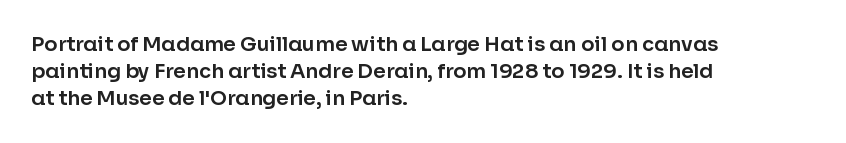
Teacher's note: observe the even left margin — that is flush-left alignment. Letter spacing: default. Every stem runs plumb, perpendicular to the baseline. The baseline area is clear. One glance says typical: line gaps are just what's usual.
